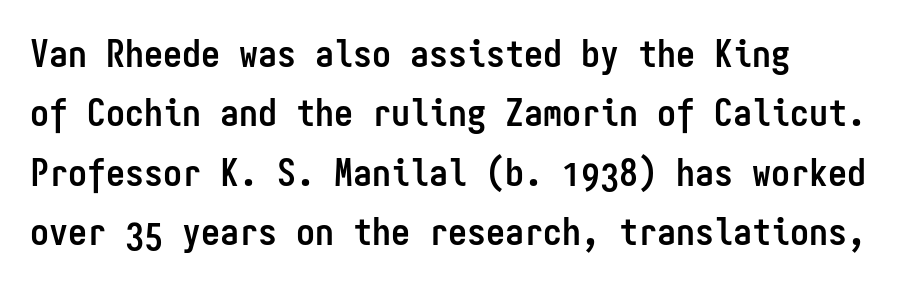
Q: Is the text bold? A: Yes.
Q: Is the text italic (slanted)? A: No, it is upright.
Q: Is the typeface a serif or a sans-serif typeface? A: Sans-serif.
Q: Is the text underlined? A: No.
Q: Is the spacing between letters normal or unusually wide? A: Normal.
Q: Is the spacing between lines tight, normal or loose? A: Normal.
Q: Width (condensed, normal, or wide)? A: Condensed.
Q: Stroke contrast? A: Low.
Q: x-height? A: Medium.
Q: Monospaced? A: Yes.
